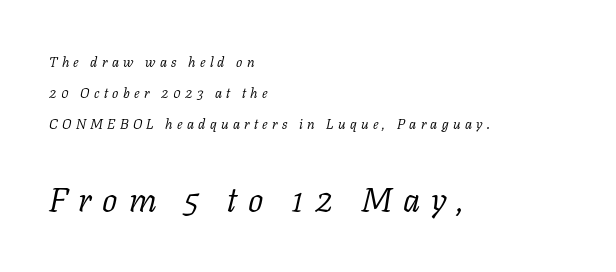
{"serif": "yes", "italic": "yes", "lean": "right", "slant_degrees": 11, "bold": "no", "weight": "light", "width": "normal", "stroke_contrast": "low", "x_height": "medium", "monospaced": "no", "underline": "no", "align": "left", "line_spacing": "loose", "line_spacing_ratio": 2.2, "letter_spacing": "wide", "letter_spacing_em": 0.31, "larger_block": "second", "size_ratio": 2.43, "glyph_px": 34}
